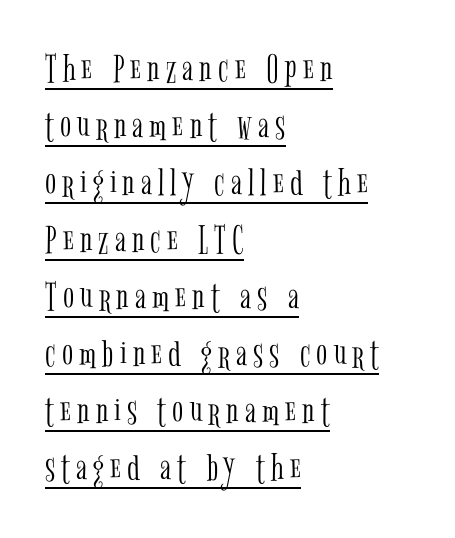
The cut favours lightness, reaching ordinary text weight at its darkest. Is this a fixed-width face? No — the glyphs have proportional, varying widths. In designer terms, the underline attribute is active on this setting. Each new line begins a customary step beneath the previous one.
